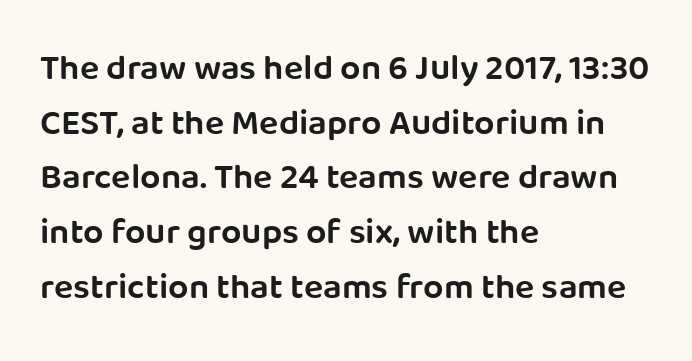
Honestly, the row spacing looks completely unremarkable. Do the letters lean? They stand straight. These lines keep a tight, regular rhythm from letter to letter. The glyphs are unaccompanied by any horizontal stroke below them. Bold? Not quite — semibold, heavier than regular but stopping short. The compositor pushed each line to the left boundary.
